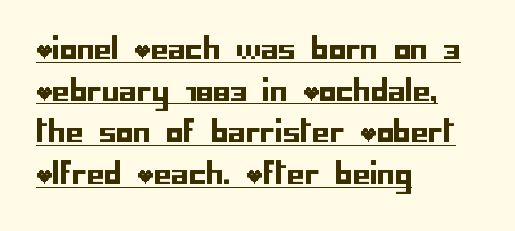
The image shows 28 px sans-serif type, upright; set left-aligned, normal line spacing (1.49x), normal letter spacing, underlined; low stroke contrast and a large x-height.
